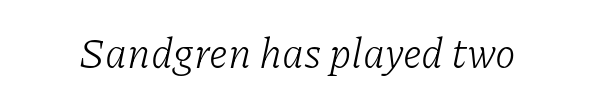
Glyph-to-glyph distance matches everyday printed text. Each row of text sits above clean, open space. If you drew a line through each stem, it would be angled. Character widths vary here, with narrow letters taking less room than wide ones. Stroke terminals: seriffed.
